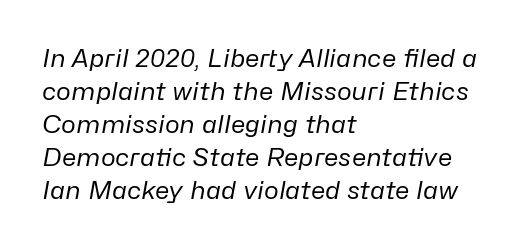
The image shows 25 px text type, italic (leaning right); set left-aligned, normal line spacing (1.32x), normal letter spacing, not underlined.
